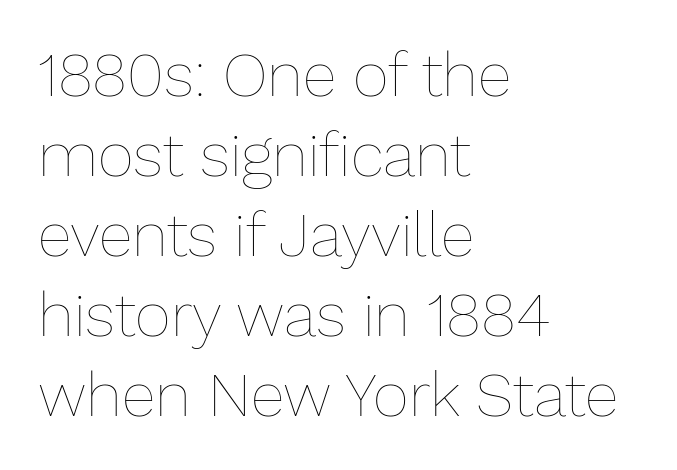
Students, observe: this is what conventionally led text looks like. Varying glyph widths throughout — classic text-font behaviour. Descenders hang freely into open space. Quick note: not italic, upright.
